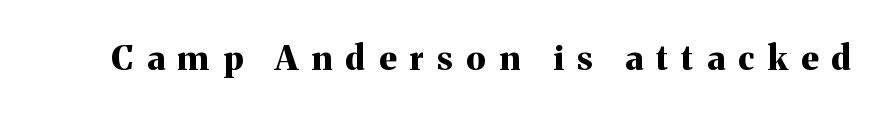
{"serif": "yes", "italic": "no", "bold": "yes", "weight": "bold", "width": "normal", "stroke_contrast": "medium", "x_height": "medium", "monospaced": "no", "underline": "no", "letter_spacing": "wide", "letter_spacing_em": 0.4, "glyph_px": 34}
